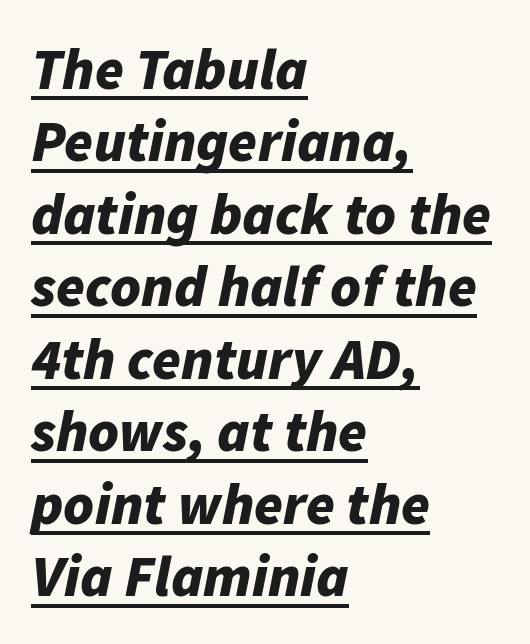
{"italic": "yes", "lean": "right", "slant_degrees": 11, "bold": "yes", "weight": "bold", "width": "normal", "stroke_contrast": "low", "x_height": "medium", "monospaced": "no", "underline": "yes", "align": "left", "line_spacing": "normal", "line_spacing_ratio": 1.25, "letter_spacing": "normal", "letter_spacing_em": 0.0, "glyph_px": 58}
